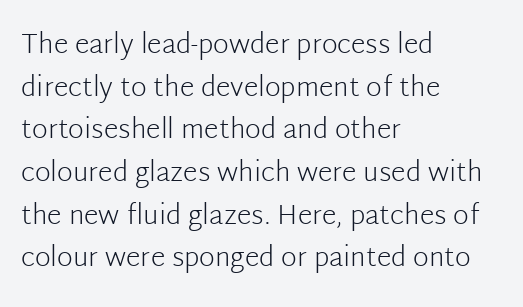
The ragged edge is on the right, which tells us the setting is flush left. Vertical strokes here are truly vertical. Heaviness? Minimal to ordinary, like unemphasized prose. Lines of text with bare space underneath.
